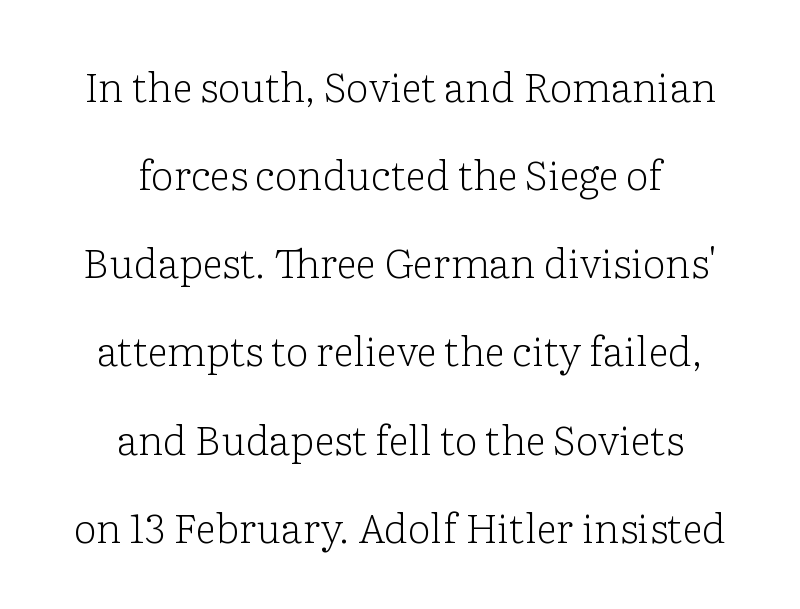
Horizontal alignment here is central, giving a formal, balanced look. These glyphs show unthickened strokes, regular width or finer. You can tell it's not italic because the verticals are truly vertical. The passage shown is typed in a proportional face where columns would drift.
